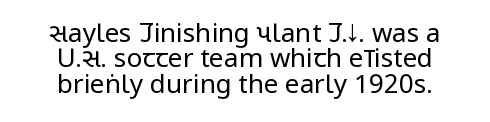
Characters remain perfectly vertical along every line. The tracking reads as untouched default to a designer's eye. Vertical stems look standard width or narrower in stroke. The passage shown stacks its lines with hardly any gap. Which margin do the lines hug? Neither — every line sits in the middle. Descenders hang freely into open space.
